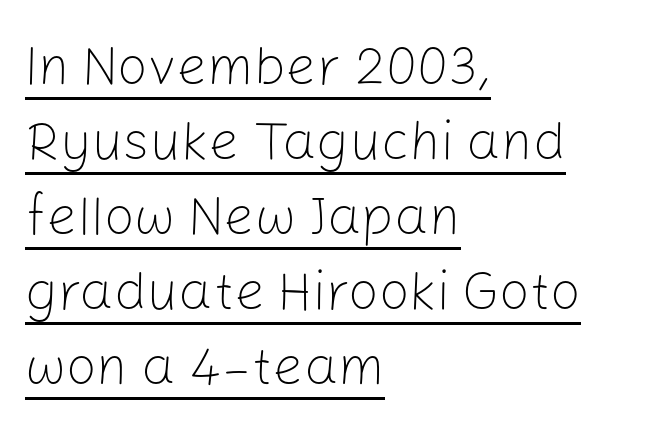
Character widths vary here, with narrow letters taking less room than wide ones. The letterforms sit at book weight or below. The letterforms sit shoulder to shoulder at normal distance. Whoever set this chose a conventional vertical rhythm.
